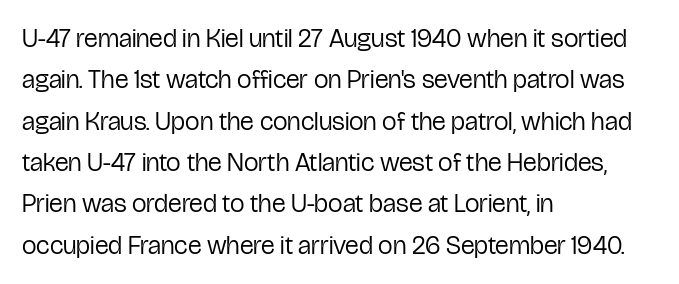
{"italic": "no", "bold": "no", "underline": "no", "align": "left", "line_spacing": "normal", "line_spacing_ratio": 1.59, "letter_spacing": "normal", "letter_spacing_em": 0.0, "glyph_px": 26}
